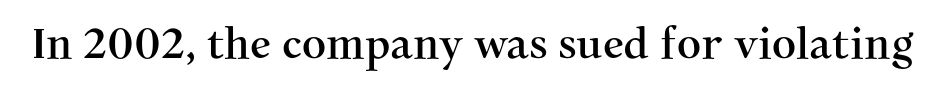
Q: Is the text italic (slanted)? A: No, it is upright.
Q: Is the typeface a serif or a sans-serif typeface? A: Serif.
Q: Is the text underlined? A: No.
Q: Is the spacing between letters normal or unusually wide? A: Normal.
Q: Width (condensed, normal, or wide)? A: Normal.
Q: Stroke contrast? A: Medium.
Q: x-height? A: Medium.
Q: Monospaced? A: No.
